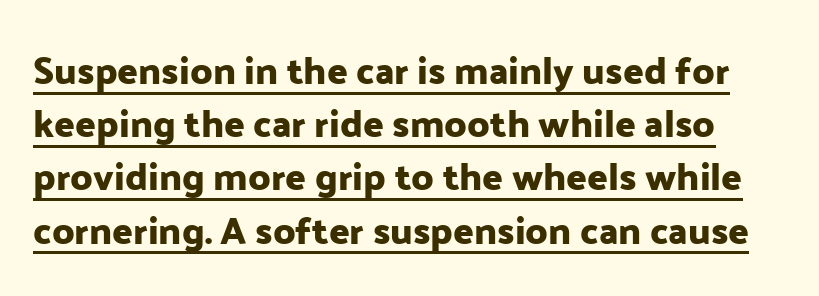
{"serif": "no", "italic": "no", "width": "normal", "stroke_contrast": "low", "x_height": "medium", "monospaced": "no", "underline": "yes", "line_spacing": "normal", "line_spacing_ratio": 1.4, "letter_spacing": "normal", "letter_spacing_em": 0.0, "glyph_px": 38}
